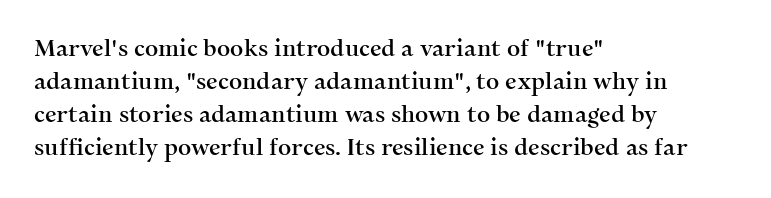
{"italic": "no", "underline": "no", "align": "left", "line_spacing": "normal", "line_spacing_ratio": 1.44, "letter_spacing": "normal", "letter_spacing_em": 0.0, "glyph_px": 23}
